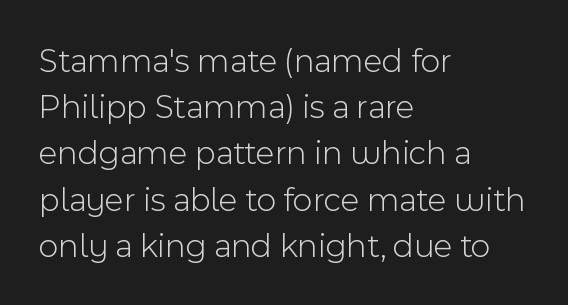
The image shows 34 px light sans-serif type, upright; set left-aligned, normal line spacing (1.36x), normal letter spacing, not underlined; a medium x-height.
